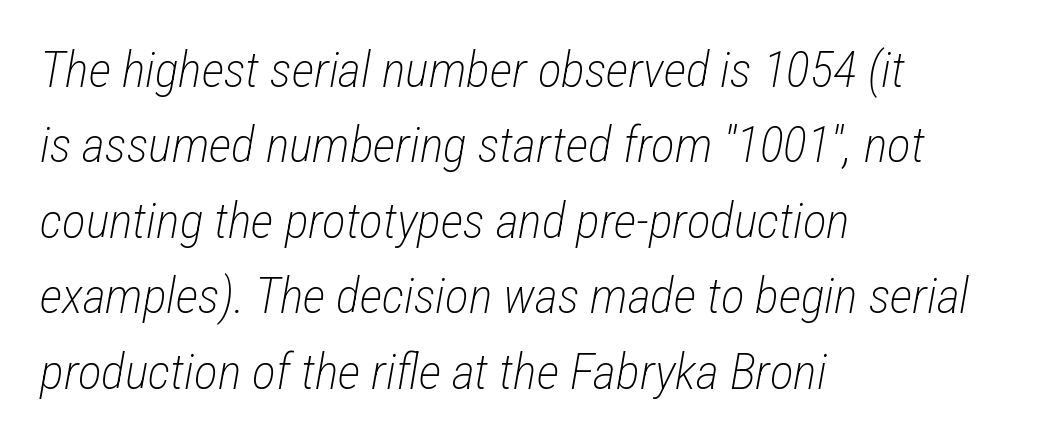
What stands out about the letter spacing? Nothing — it is the standard amount. If you measured baseline to baseline, you'd find a middling distance. One-word summary of the alignment: left. The strokes carry an ordinary text weight at most. Each row of text sits above clean, open space. Italic: yes, the glyphs are oblique.
